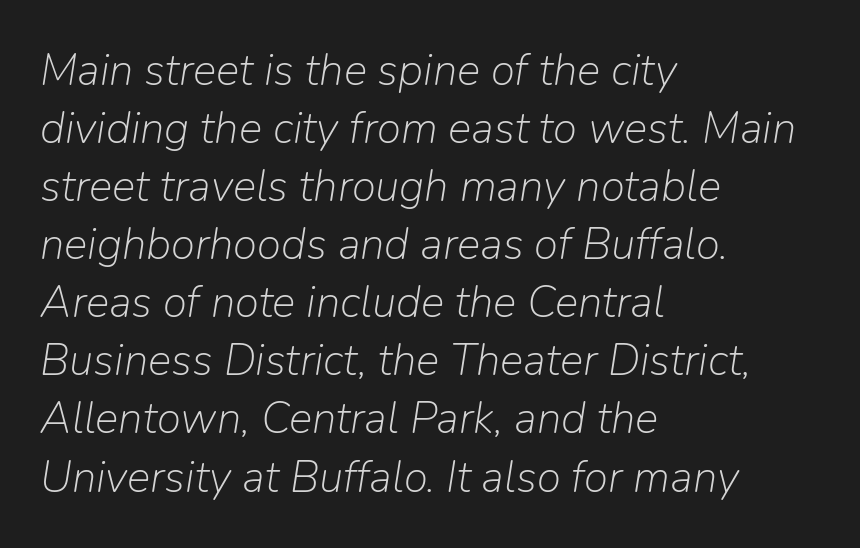
The passage shown leans; its letterforms are oblique. The rendering uses natural spacing where letterforms have individual widths. Between one letter and the next there's only the usual sliver of space. A clean baseline with only descenders dipping below it.
